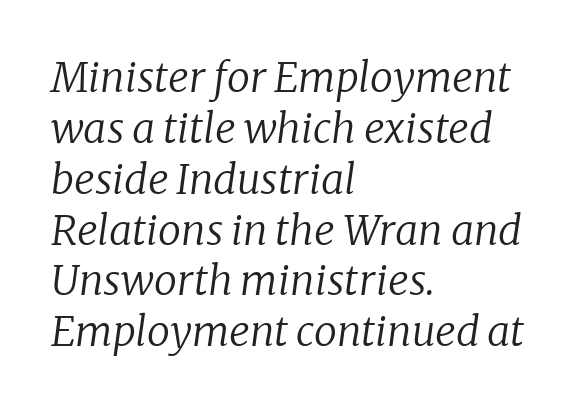
The image shows 41 px regular-weight serif type, italic (leaning right); set left-aligned, line spacing 1.24x, normal letter spacing, not underlined; low stroke contrast and a medium x-height.
